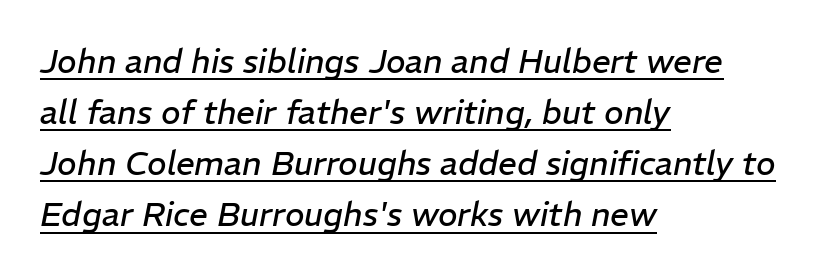
Q: Is the text bold? A: No.
Q: Is the text italic (slanted)? A: Yes, it leans right by about 11 degrees.
Q: Is the text underlined? A: Yes.
Q: How is the paragraph aligned? A: Left-aligned.
Q: Is the spacing between letters normal or unusually wide? A: Normal.
Q: Is the spacing between lines tight, normal or loose? A: Normal.
Q: Width (condensed, normal, or wide)? A: Normal.
Q: Stroke contrast? A: Low.
Q: x-height? A: Medium.
Q: Monospaced? A: No.
